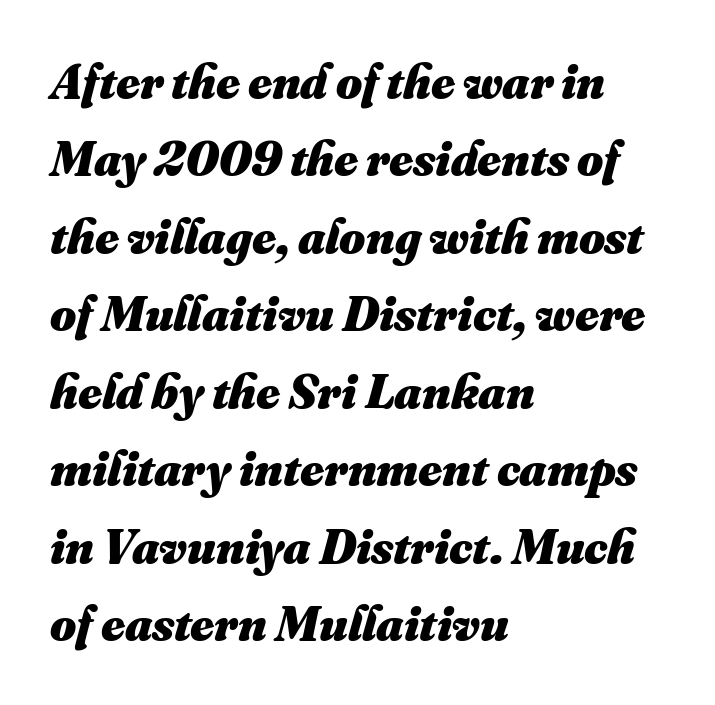
Beneath every word, the page is bare. Character widths vary here, with narrow letters taking less room than wide ones. In terms of leading, this rendering sits right in the middle. The glyphs have the mass of a bold cut. One-word summary of the alignment: left.
